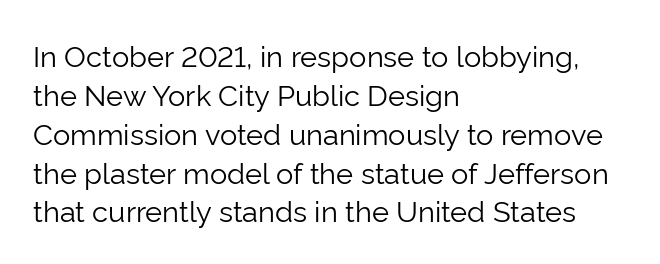
{"serif": "no", "italic": "no", "bold": "no", "weight": "light", "width": "normal", "stroke_contrast": "low", "x_height": "medium", "monospaced": "no", "underline": "no", "align": "left", "line_spacing": "normal", "line_spacing_ratio": 1.34, "letter_spacing": "normal", "letter_spacing_em": 0.0, "glyph_px": 29}
